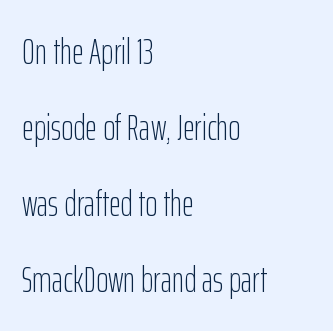
{"serif": "no", "italic": "no", "bold": "no", "weight": "light", "width": "condensed", "stroke_contrast": "low", "x_height": "medium", "monospaced": "no", "underline": "no", "align": "left", "line_spacing": "loose", "line_spacing_ratio": 2.05, "letter_spacing": "normal", "letter_spacing_em": 0.0, "glyph_px": 37}
